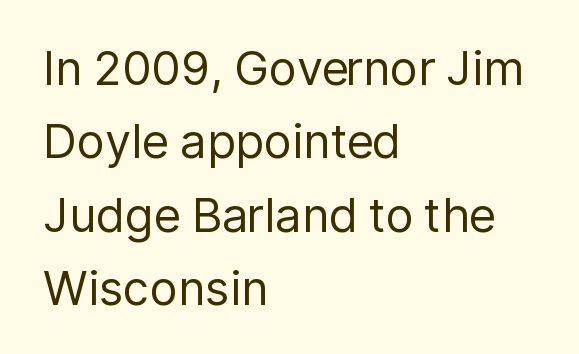
Q: Is the text bold? A: No.
Q: Is the text italic (slanted)? A: No, it is upright.
Q: Is the typeface a serif or a sans-serif typeface? A: Sans-serif.
Q: Is the text underlined? A: No.
Q: How is the paragraph aligned? A: Left-aligned.
Q: Is the spacing between letters normal or unusually wide? A: Normal.
Q: Is the spacing between lines tight, normal or loose? A: Normal.
Q: Width (condensed, normal, or wide)? A: Normal.
Q: Stroke contrast? A: Low.
Q: x-height? A: Medium.
Q: Monospaced? A: No.
